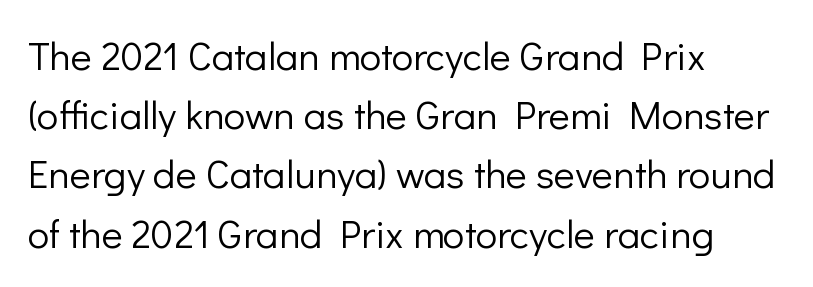
Rule under the text: the space is simply empty. Normally led — the rows are evenly, conventionally spaced. All the whitespace from short lines collects on the right. Font category for this specimen: sans-serif.
